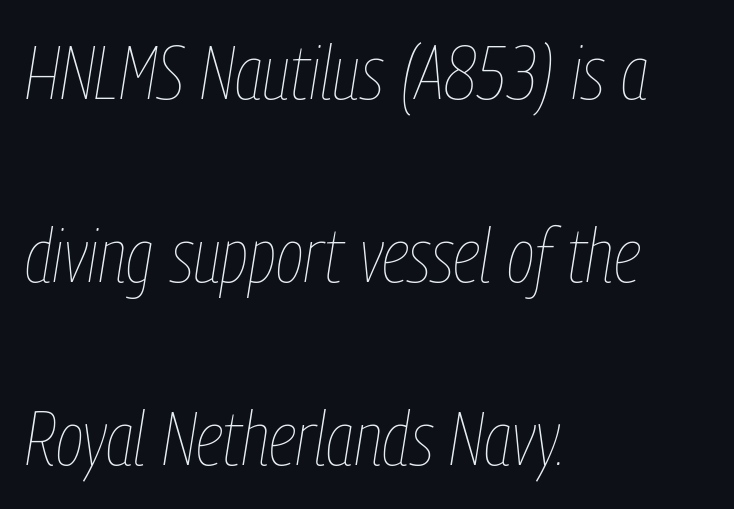
Q: Is the text bold? A: No.
Q: Is the text italic (slanted)? A: Yes, it leans right by about 9 degrees.
Q: Is the text underlined? A: No.
Q: How is the paragraph aligned? A: Left-aligned.
Q: Is the spacing between letters normal or unusually wide? A: Normal.
Q: Is the spacing between lines tight, normal or loose? A: Loose.
Q: Width (condensed, normal, or wide)? A: Condensed.
Q: Stroke contrast? A: Low.
Q: x-height? A: Medium.
Q: Monospaced? A: No.
